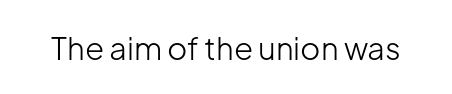
Q: Is the text bold? A: No.
Q: Is the text italic (slanted)? A: No, it is upright.
Q: Is the typeface a serif or a sans-serif typeface? A: Sans-serif.
Q: Is the text underlined? A: No.
Q: Is the spacing between letters normal or unusually wide? A: Normal.
Q: Width (condensed, normal, or wide)? A: Normal.
Q: Stroke contrast? A: Low.
Q: x-height? A: Medium.
Q: Monospaced? A: No.
